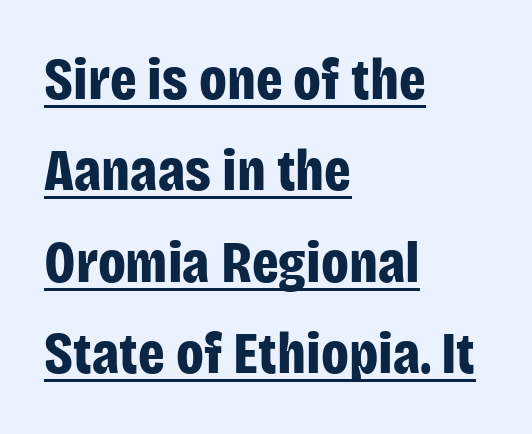
{"serif": "no", "italic": "no", "bold": "yes", "weight": "bold", "width": "condensed", "stroke_contrast": "low", "x_height": "large", "monospaced": "no", "underline": "yes", "align": "left", "line_spacing": "normal", "line_spacing_ratio": 1.55, "letter_spacing": "normal", "letter_spacing_em": 0.0, "glyph_px": 59}
